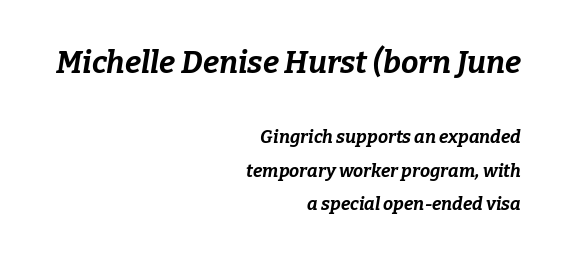
Decoration check: the copy has no underline. Think of a printed novel: that variable character pitch is what you see here. In terms of letterspacing, this is plain default setting. Students, this is bold: see how much ink each stroke carries.
